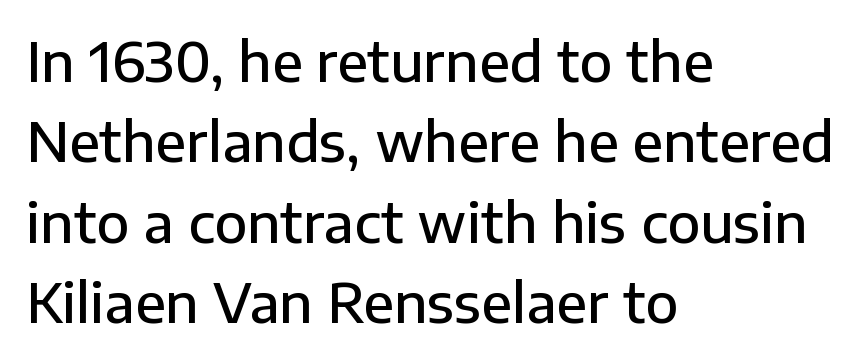
Q: Is the text bold? A: Semi-bold.
Q: Is the text italic (slanted)? A: No, it is upright.
Q: Is the typeface a serif or a sans-serif typeface? A: Sans-serif.
Q: Is the text underlined? A: No.
Q: How is the paragraph aligned? A: Left-aligned.
Q: Is the spacing between letters normal or unusually wide? A: Normal.
Q: Is the spacing between lines tight, normal or loose? A: Normal.
Q: Width (condensed, normal, or wide)? A: Normal.
Q: Stroke contrast? A: Low.
Q: x-height? A: Medium.
Q: Monospaced? A: No.
